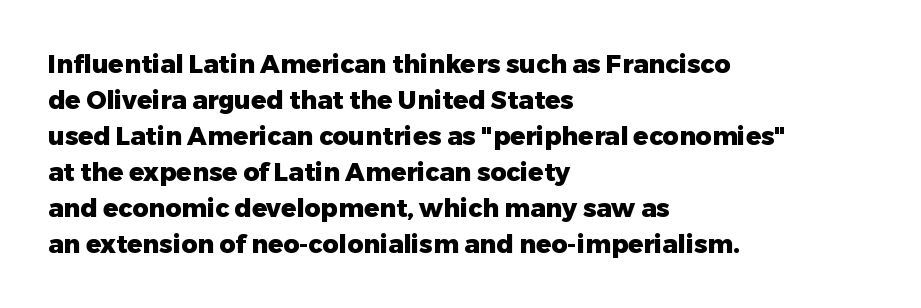
Nope, not italic — everything's standing straight. A normal amount of white space separates one row of letters from the next. Pretty heavy lettering here — definitely bold. Line starts are locked; line ends wander. Tracking here is standard; glyphs follow each other at the usual distance. Decoration check: the copy has no underline.
